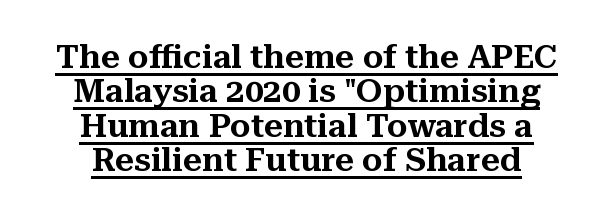
The font's upright variant was chosen for this text. These lines huddle together more closely than default settings would place them. Layout note: lines centered. A continuous stroke trails under the words, as in a hyperlink. The passage shown is typed in a proportional face where columns would drift.
